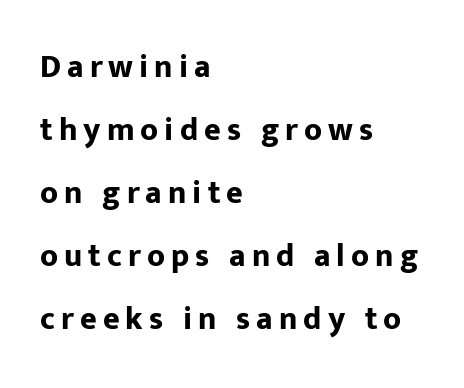
{"serif": "no", "italic": "no", "bold": "yes", "weight": "bold", "width": "normal", "stroke_contrast": "low", "x_height": "medium", "monospaced": "no", "underline": "no", "align": "left", "line_spacing": "loose", "line_spacing_ratio": 1.97, "glyph_px": 32}
